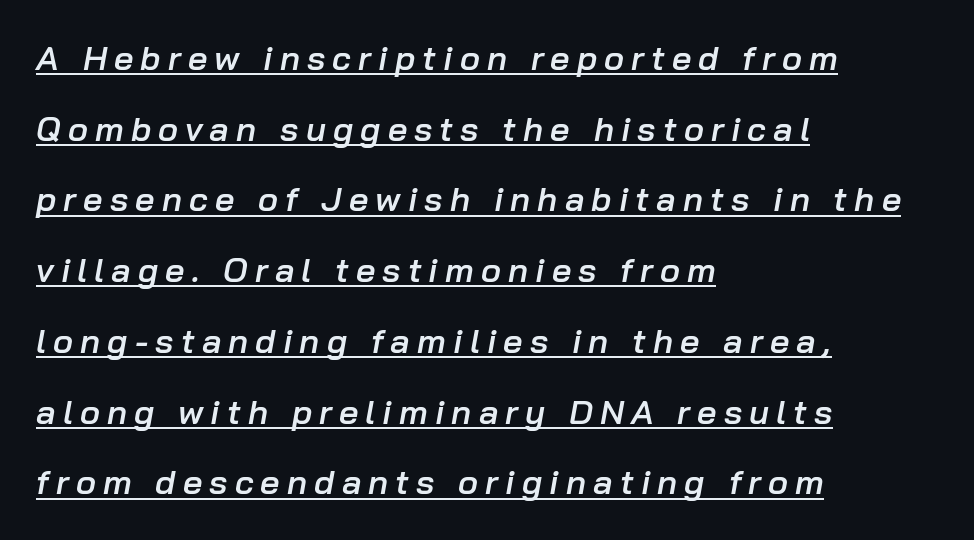
The image shows 34 px semibold type, italic (leaning right); set left-aligned, loose line spacing (2.08x), unusually wide letter spacing (+0.21 em), underlined; low stroke contrast and a medium x-height.
